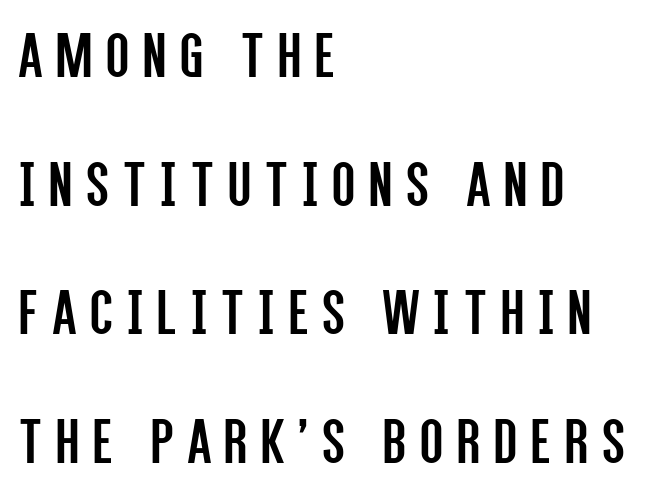
{"serif": "no", "italic": "no", "bold": "no", "weight": "regular", "width": "condensed", "stroke_contrast": "low", "x_height": "large", "monospaced": "no", "underline": "no", "align": "left", "line_spacing": "loose", "line_spacing_ratio": 1.92, "letter_spacing": "wide", "letter_spacing_em": 0.21, "glyph_px": 67}
